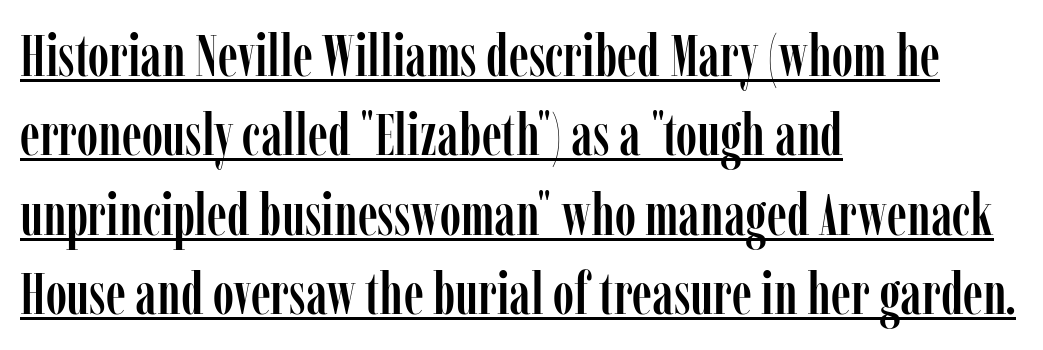
Q: Is the text italic (slanted)? A: No, it is upright.
Q: Is the typeface a serif or a sans-serif typeface? A: Serif.
Q: Is the text underlined? A: Yes.
Q: How is the paragraph aligned? A: Left-aligned.
Q: Is the spacing between letters normal or unusually wide? A: Normal.
Q: Is the spacing between lines tight, normal or loose? A: Normal.
Q: Width (condensed, normal, or wide)? A: Condensed.
Q: Stroke contrast? A: Low.
Q: x-height? A: Medium.
Q: Monospaced? A: No.
